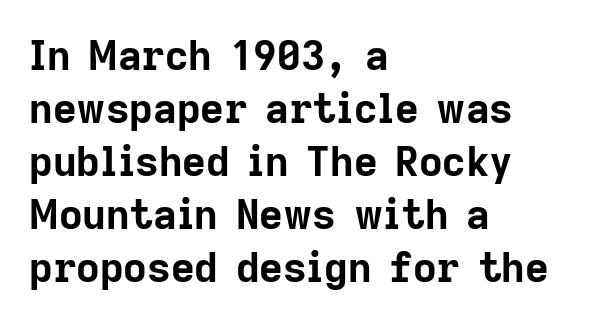
The image shows 41 px bold sans-serif type, upright; set left-aligned, normal line spacing (1.29x), normal letter spacing, not underlined; low stroke contrast and a medium x-height.
